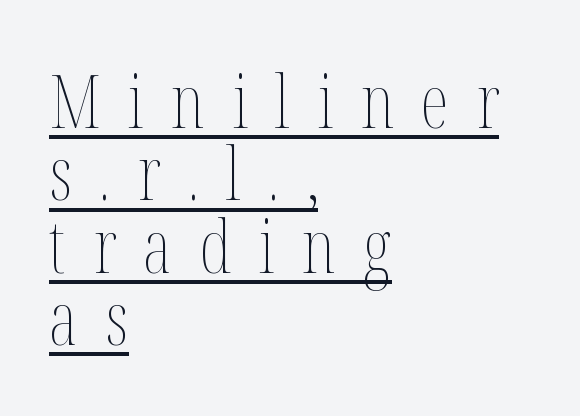
{"italic": "no", "bold": "no", "weight": "thin", "width": "condensed", "stroke_contrast": "medium", "x_height": "medium", "monospaced": "no", "underline": "yes", "align": "left", "line_spacing": "tight", "line_spacing_ratio": 0.99, "letter_spacing": "wide", "letter_spacing_em": 0.37, "glyph_px": 73}
